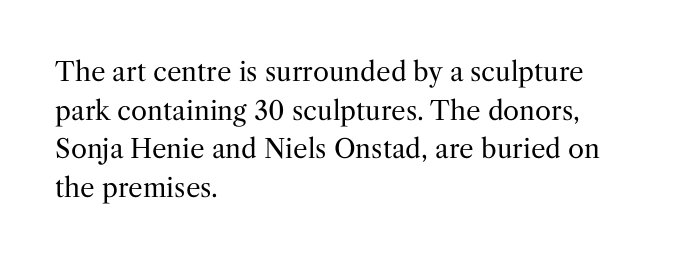
Posture: vertical. The weight tops out at a normal text grade. Words appear dense and cohesive because spacing is normal. If you drew a ruler down the left edge, every line would touch it. Line spacing here is normal. Underline: absent.
